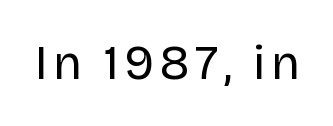
The image shows 48 px regular-weight sans-serif type, upright; set not underlined; low stroke contrast and a large x-height.
